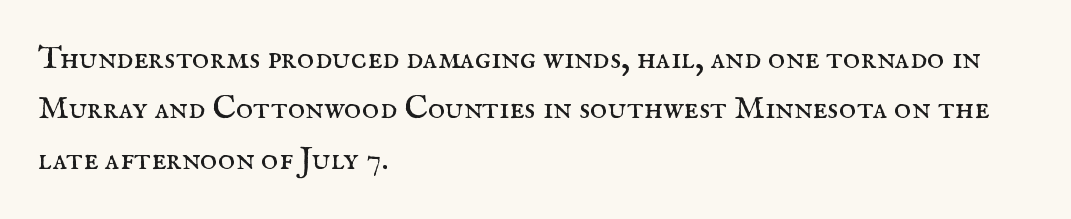
{"serif": "yes", "italic": "no", "bold": "no", "weight": "regular", "width": "normal", "stroke_contrast": "medium", "x_height": "small", "monospaced": "no", "underline": "no", "align": "left", "line_spacing": "normal", "line_spacing_ratio": 1.53, "letter_spacing": "normal", "letter_spacing_em": 0.0, "glyph_px": 33}
